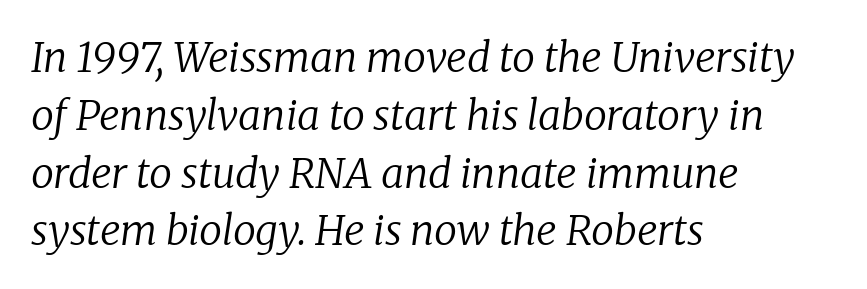
Q: Is the text bold? A: No.
Q: Is the text italic (slanted)? A: Yes, it leans right by about 8 degrees.
Q: Is the typeface a serif or a sans-serif typeface? A: Serif.
Q: Is the text underlined? A: No.
Q: How is the paragraph aligned? A: Left-aligned.
Q: Is the spacing between letters normal or unusually wide? A: Normal.
Q: Is the spacing between lines tight, normal or loose? A: Normal.
Q: Width (condensed, normal, or wide)? A: Normal.
Q: Stroke contrast? A: Low.
Q: x-height? A: Medium.
Q: Monospaced? A: No.
